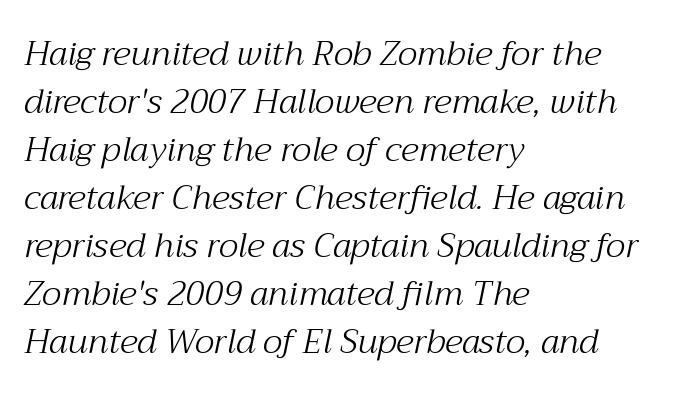
{"serif": "yes", "italic": "yes", "lean": "right", "slant_degrees": 12, "bold": "no", "weight": "light", "width": "normal", "stroke_contrast": "medium", "x_height": "medium", "monospaced": "no", "underline": "no", "align": "left", "line_spacing": "normal", "line_spacing_ratio": 1.41, "letter_spacing": "normal", "letter_spacing_em": 0.0, "glyph_px": 34}
